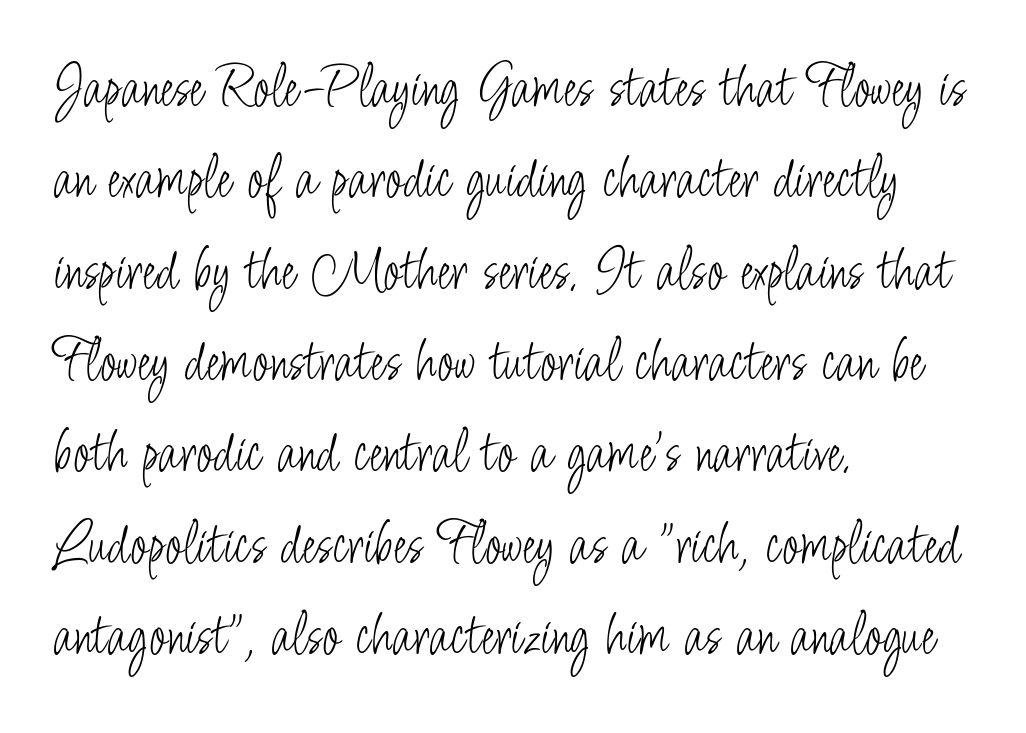
Q: Is the text bold? A: No.
Q: Is the text italic (slanted)? A: Yes.
Q: Is the typeface a serif or a sans-serif typeface? A: Sans-serif.
Q: Is the text underlined? A: No.
Q: How is the paragraph aligned? A: Left-aligned.
Q: Is the spacing between letters normal or unusually wide? A: Normal.
Q: Is the spacing between lines tight, normal or loose? A: Normal.
Q: Width (condensed, normal, or wide)? A: Condensed.
Q: Stroke contrast? A: Low.
Q: x-height? A: Small.
Q: Monospaced? A: No.
